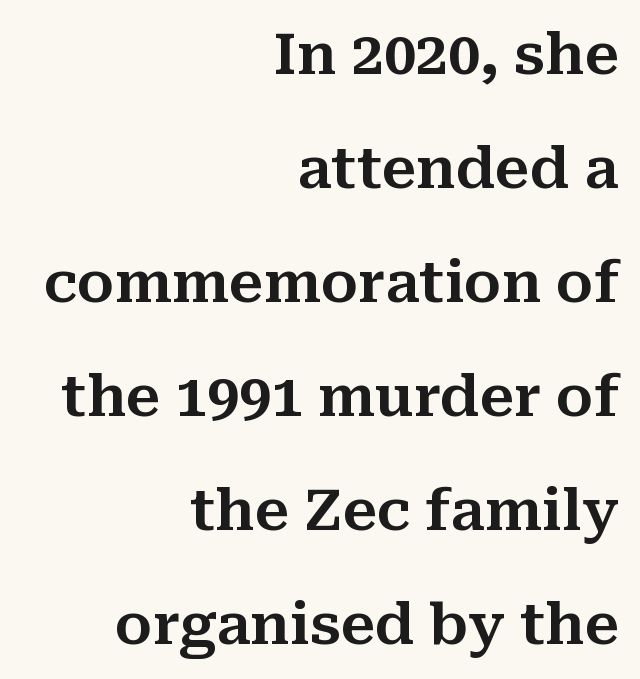
{"serif": "yes", "italic": "no", "width": "normal", "stroke_contrast": "medium", "x_height": "medium", "monospaced": "no", "underline": "no", "align": "right", "line_spacing": "loose", "line_spacing_ratio": 2.0, "letter_spacing": "normal", "letter_spacing_em": 0.0, "glyph_px": 57}
